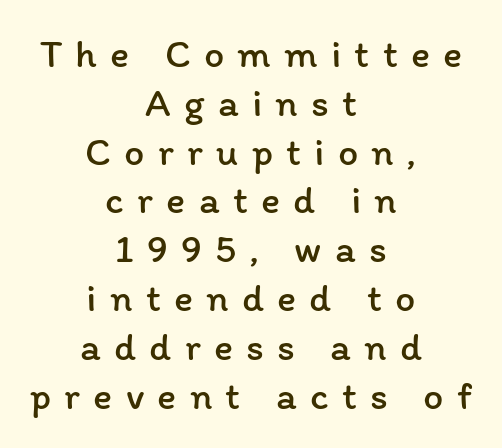
The image shows 40 px regular-weight type, upright; set centered, line spacing 1.22x, unusually wide letter spacing (+0.33 em), not underlined; low stroke contrast and a medium x-height.
